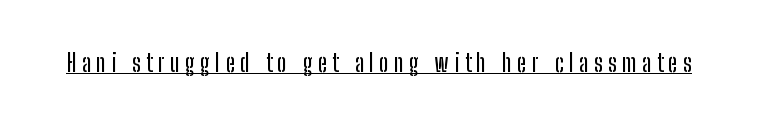
Q: Is the text italic (slanted)? A: No, it is upright.
Q: Is the text underlined? A: Yes.
Q: Is the spacing between letters normal or unusually wide? A: Unusually wide.
